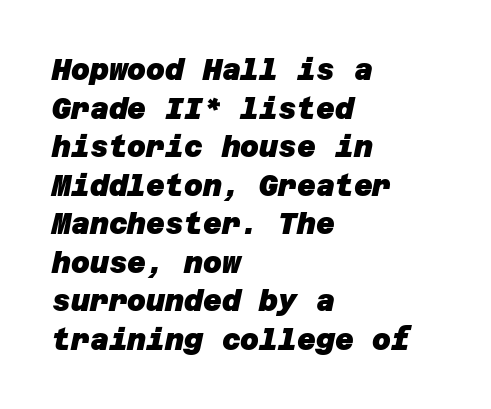
The image shows 29 px heavy sans-serif type; set left-aligned, normal line spacing (1.33x), normal letter spacing, not underlined; low stroke contrast and a large x-height.
